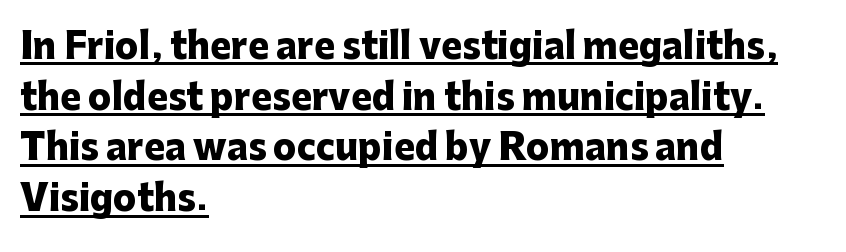
Compared with typical paragraphs, the rows here are spaced about the same. Emphasis is given by a line drawn under the lettering. Italic: no, the glyphs are upright roman. Visually the block forms a straight wall on the left and a jagged coastline on the right. Is the letter spacing exaggerated? No — it looks like the ordinary default. Varying glyph widths throughout — classic text-font behaviour.
